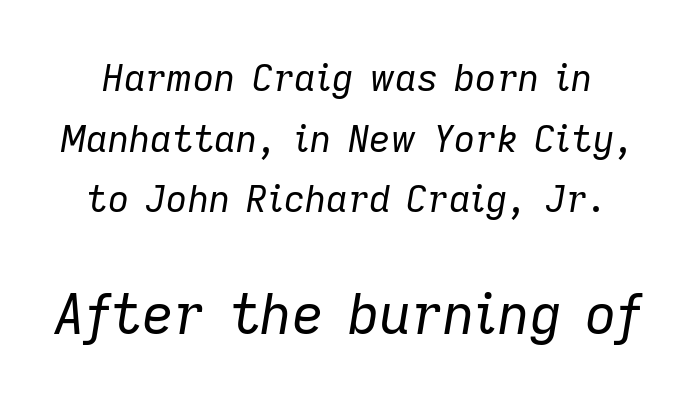
Summary of vertical rhythm: regular, with standard interline spacing. This reads as an unemphasized weight, regular at the heaviest. The passage shown has conventional tracking throughout. The gap between lines stays unmarked.
